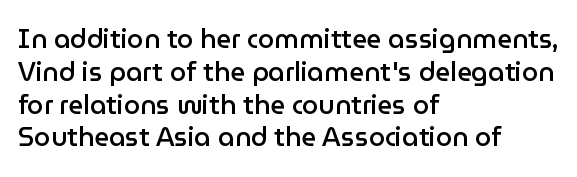
{"italic": "no", "bold": "semi", "underline": "no", "align": "left", "line_spacing": "normal", "line_spacing_ratio": 1.26, "letter_spacing": "normal", "letter_spacing_em": 0.0, "glyph_px": 26}
